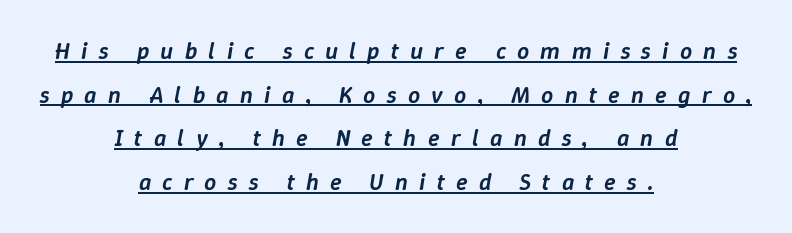
Q: Is the text bold? A: Semi-bold.
Q: Is the text italic (slanted)? A: Yes, it leans right by about 9 degrees.
Q: Is the text underlined? A: Yes.
Q: How is the paragraph aligned? A: Centered.
Q: Is the spacing between letters normal or unusually wide? A: Unusually wide.
